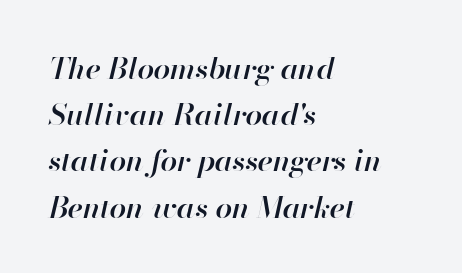
The image shows 30 px semibold type, italic (leaning right); set left-aligned, normal line spacing (1.54x), normal letter spacing, not underlined; high stroke contrast and a small x-height.
